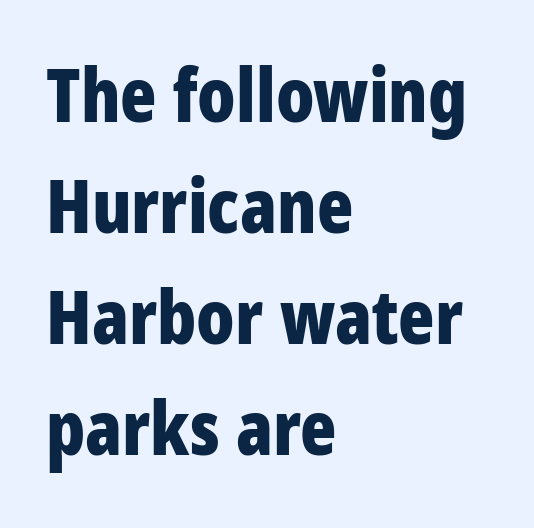
To sum up the face: it is a sans, with no serifs. Each glyph is drawn with heavy, bold strokes. The gap between lines stays unmarked. These lines are rendered in a variable-pitch font.
